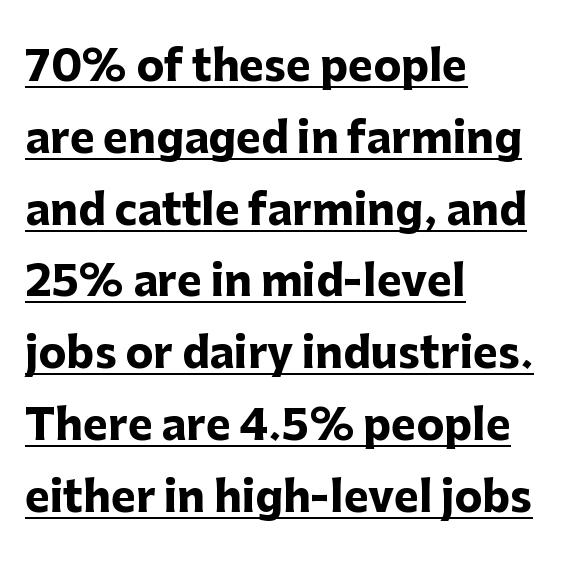
{"serif": "no", "italic": "no", "bold": "yes", "weight": "heavy", "width": "normal", "stroke_contrast": "low", "x_height": "medium", "monospaced": "no", "underline": "yes", "align": "left", "line_spacing_ratio": 1.71, "letter_spacing": "normal", "letter_spacing_em": 0.0, "glyph_px": 42}
